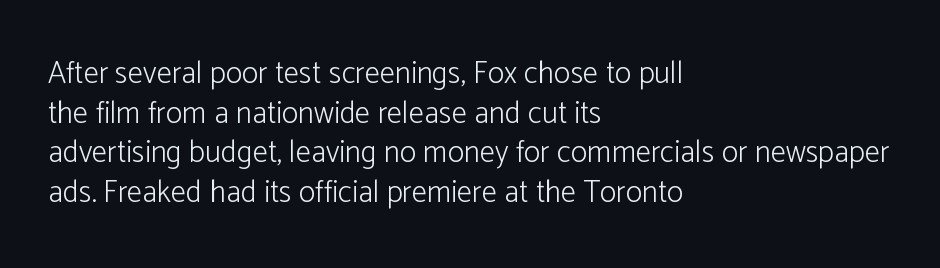
{"serif": "no", "italic": "no", "bold": "no", "weight": "light", "width": "normal", "stroke_contrast": "low", "x_height": "medium", "monospaced": "no", "underline": "no", "align": "left", "line_spacing": "normal", "line_spacing_ratio": 1.28, "letter_spacing": "normal", "letter_spacing_em": 0.0, "glyph_px": 31}
